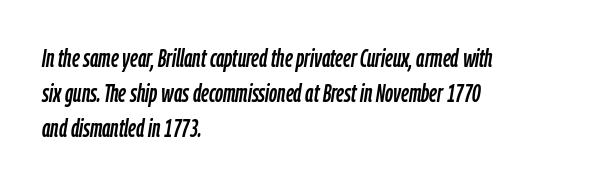
Q: Is the text italic (slanted)? A: Yes, it leans right by about 9 degrees.
Q: Is the text underlined? A: No.
Q: How is the paragraph aligned? A: Left-aligned.
Q: Is the spacing between letters normal or unusually wide? A: Normal.
Q: Is the spacing between lines tight, normal or loose? A: Normal.
